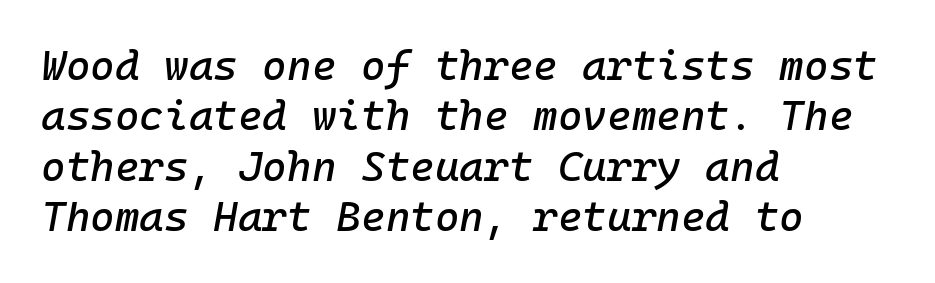
Q: Is the text italic (slanted)? A: Yes, it leans right by about 10 degrees.
Q: Is the text underlined? A: No.
Q: How is the paragraph aligned? A: Left-aligned.
Q: Is the spacing between letters normal or unusually wide? A: Normal.
Q: Width (condensed, normal, or wide)? A: Normal.
Q: Stroke contrast? A: Low.
Q: x-height? A: Medium.
Q: Monospaced? A: Yes.
